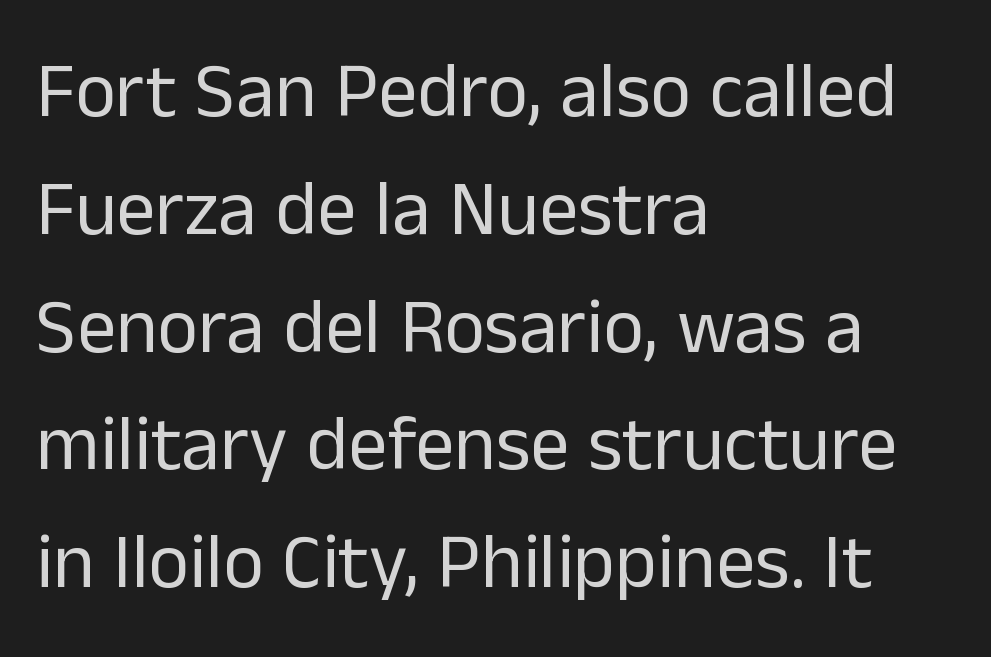
Q: Is the text bold? A: No.
Q: Is the text italic (slanted)? A: No, it is upright.
Q: Is the typeface a serif or a sans-serif typeface? A: Sans-serif.
Q: Is the text underlined? A: No.
Q: How is the paragraph aligned? A: Left-aligned.
Q: Is the spacing between letters normal or unusually wide? A: Normal.
Q: Is the spacing between lines tight, normal or loose? A: Normal.
Q: Width (condensed, normal, or wide)? A: Normal.
Q: Stroke contrast? A: Low.
Q: x-height? A: Medium.
Q: Monospaced? A: No.
